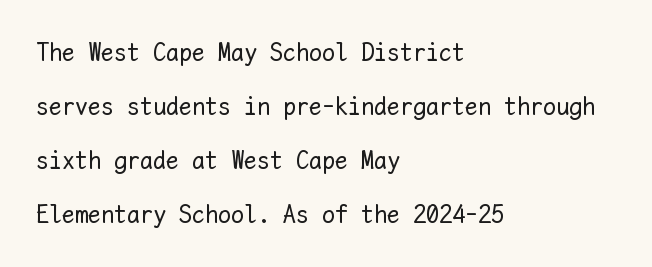
{"italic": "no", "bold": "no", "underline": "no", "align": "left", "line_spacing": "loose", "line_spacing_ratio": 2.08, "letter_spacing": "normal", "letter_spacing_em": 0.0, "glyph_px": 26}
